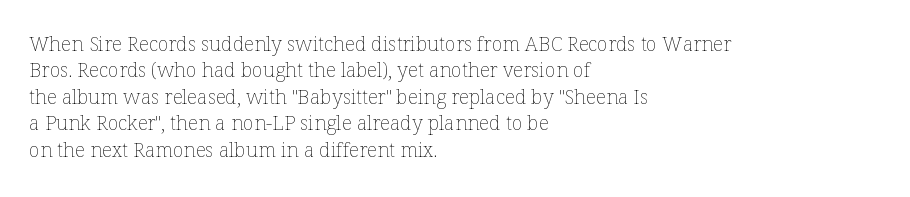
The image shows 20 px text type, upright; set left-aligned, normal line spacing (1.32x), normal letter spacing, not underlined.
